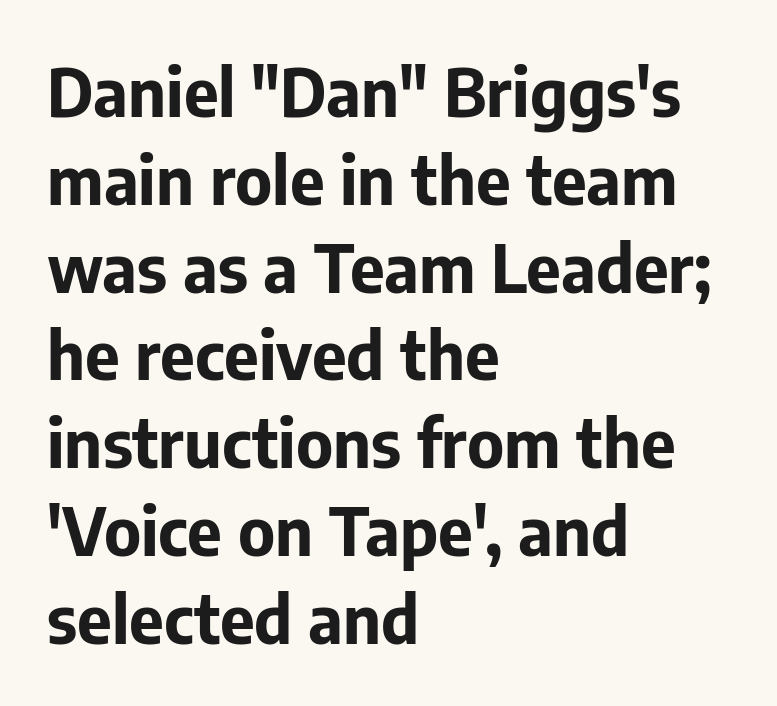
Q: Is the text bold? A: Yes.
Q: Is the text italic (slanted)? A: No, it is upright.
Q: Is the typeface a serif or a sans-serif typeface? A: Sans-serif.
Q: Is the text underlined? A: No.
Q: How is the paragraph aligned? A: Left-aligned.
Q: Is the spacing between letters normal or unusually wide? A: Normal.
Q: Is the spacing between lines tight, normal or loose? A: Normal.
Q: Width (condensed, normal, or wide)? A: Normal.
Q: Stroke contrast? A: Low.
Q: x-height? A: Medium.
Q: Monospaced? A: No.
